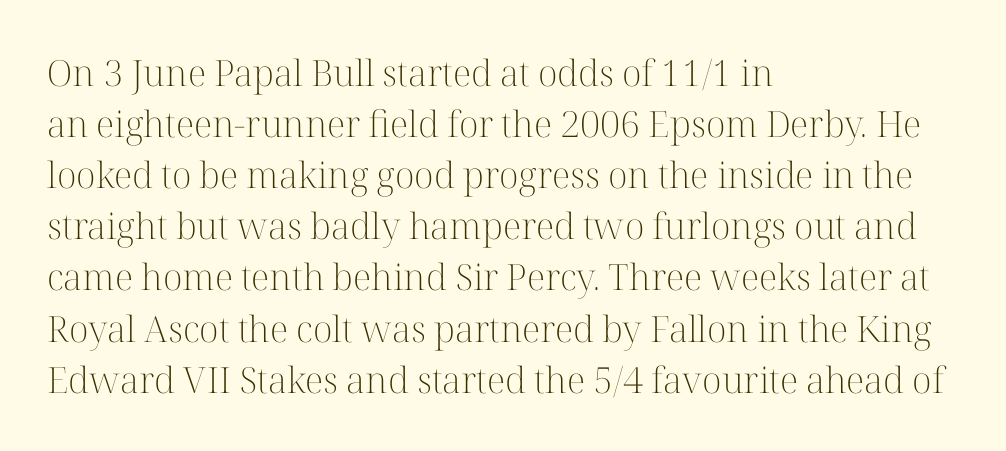
The image shows 36 px light serif type, upright; set left-aligned, normal line spacing (1.42x), normal letter spacing, not underlined; high stroke contrast and a medium x-height.
